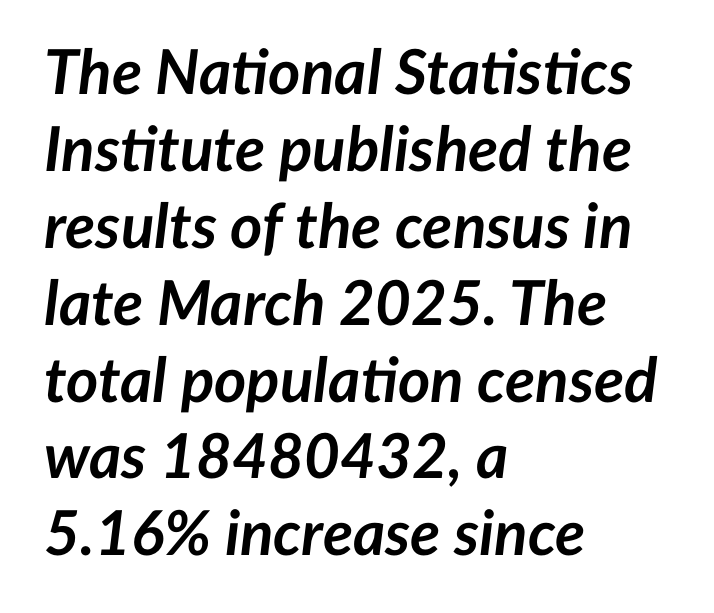
{"italic": "yes", "lean": "right", "slant_degrees": 7, "bold": "yes", "weight": "semibold", "width": "normal", "stroke_contrast": "low", "x_height": "medium", "monospaced": "no", "underline": "no", "align": "left", "line_spacing_ratio": 1.24, "letter_spacing": "normal", "letter_spacing_em": 0.0, "glyph_px": 62}
